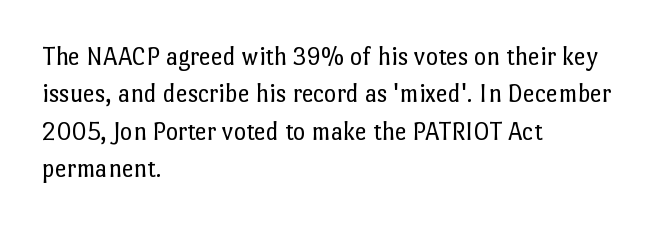
{"italic": "no", "bold": "no", "underline": "no", "align": "left", "line_spacing": "normal", "line_spacing_ratio": 1.44, "letter_spacing": "normal", "letter_spacing_em": 0.0, "glyph_px": 26}
